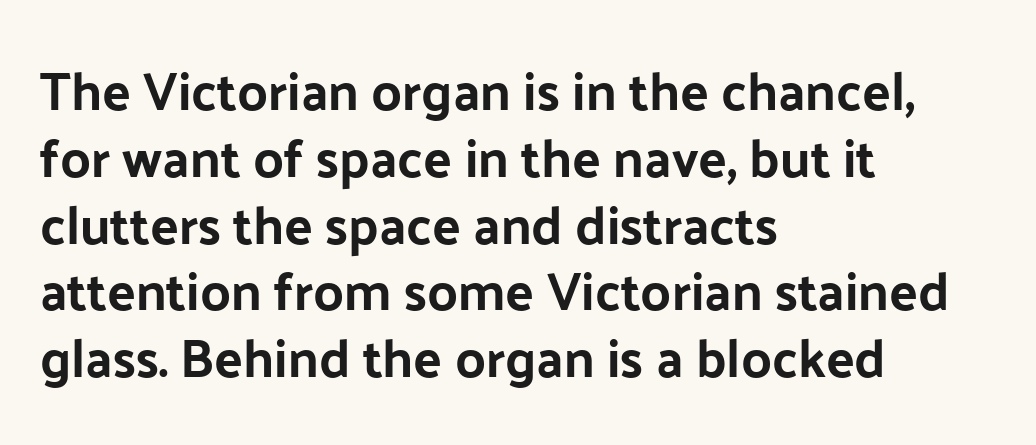
Q: Is the text italic (slanted)? A: No, it is upright.
Q: Is the typeface a serif or a sans-serif typeface? A: Sans-serif.
Q: Is the text underlined? A: No.
Q: How is the paragraph aligned? A: Left-aligned.
Q: Is the spacing between letters normal or unusually wide? A: Normal.
Q: Is the spacing between lines tight, normal or loose? A: Normal.
Q: Width (condensed, normal, or wide)? A: Normal.
Q: Stroke contrast? A: Low.
Q: x-height? A: Medium.
Q: Monospaced? A: No.
